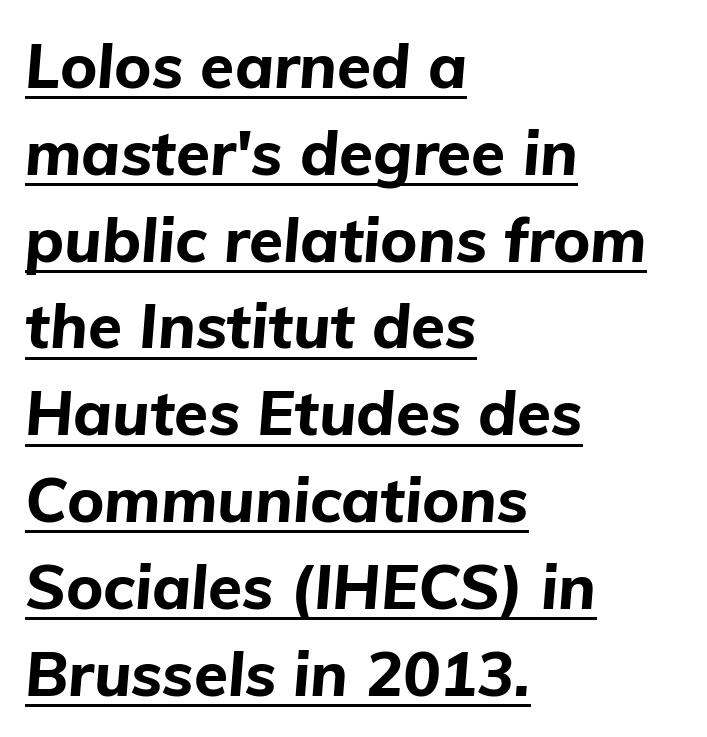
{"italic": "yes", "lean": "right", "slant_degrees": 5, "bold": "yes", "weight": "bold", "width": "normal", "stroke_contrast": "low", "x_height": "medium", "monospaced": "no", "underline": "yes", "align": "left", "line_spacing": "normal", "line_spacing_ratio": 1.4, "letter_spacing": "normal", "letter_spacing_em": 0.0, "glyph_px": 62}
